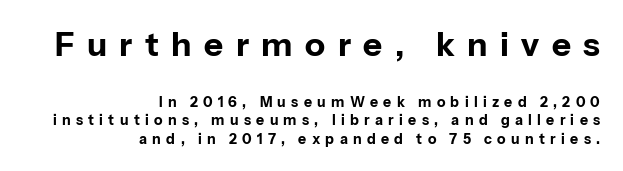
The image shows 33 px bold sans-serif type, upright; set right-aligned, normal line spacing (1.32x), unusually wide letter spacing (+0.38 em), not underlined; the first (top) block is 2.36x larger; low stroke contrast and a medium x-height.
